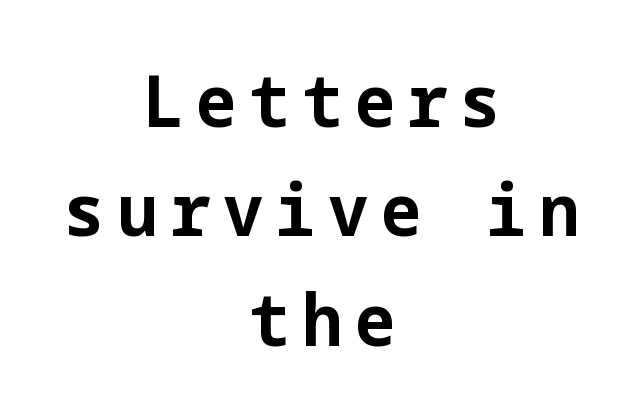
In terms of letterform style, serifs are entirely absent. The glyphs have the mass of a bold cut. Layout note: lines centered. The zone under the glyphs is completely vacant. What's the leading like? Ordinary, nothing unusual. Posture: straight, roman, zero tilt.
